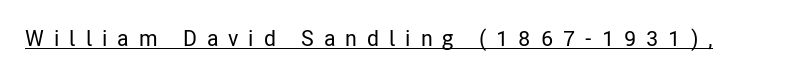
The image shows 22 px text type, upright; set unusually wide letter spacing (+0.45 em), underlined.
